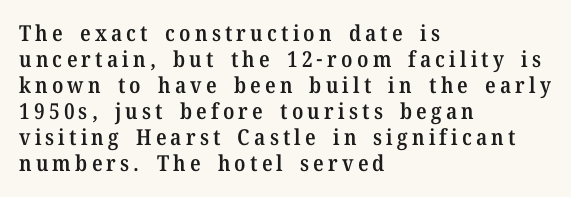
{"italic": "no", "bold": "semi", "underline": "no", "align": "left", "line_spacing_ratio": 1.18, "glyph_px": 22}
